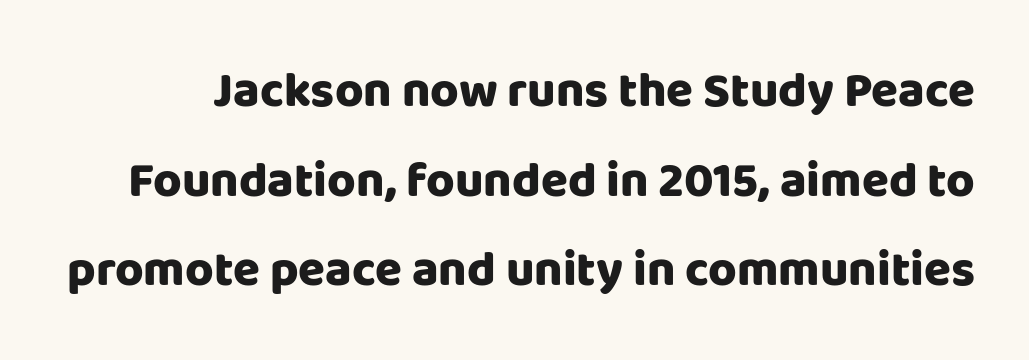
In terms of posture, this sample is upright. Short note: letters normally spaced. I'd call this a sans setting — the letters go barefoot. Do the characters align in a grid? No, the font is proportional.
